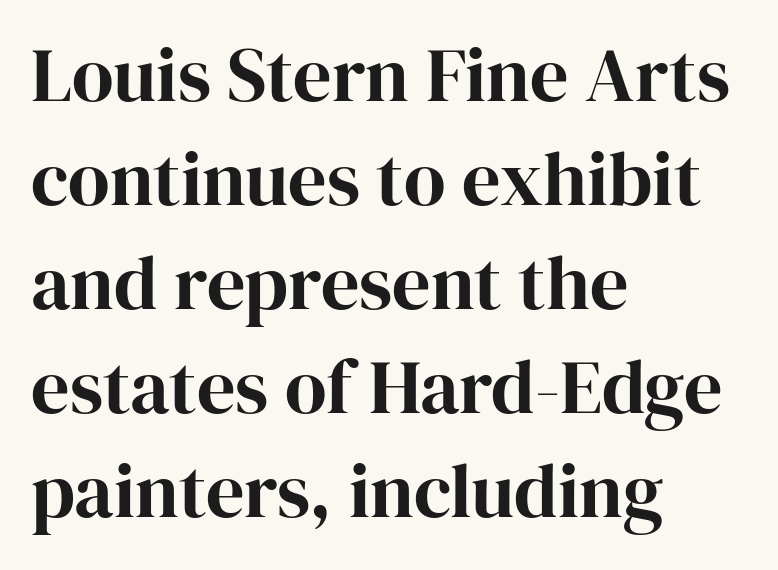
The image shows 76 px serif type, upright; set left-aligned, normal line spacing (1.37x), normal letter spacing, not underlined; high stroke contrast and a medium x-height.
